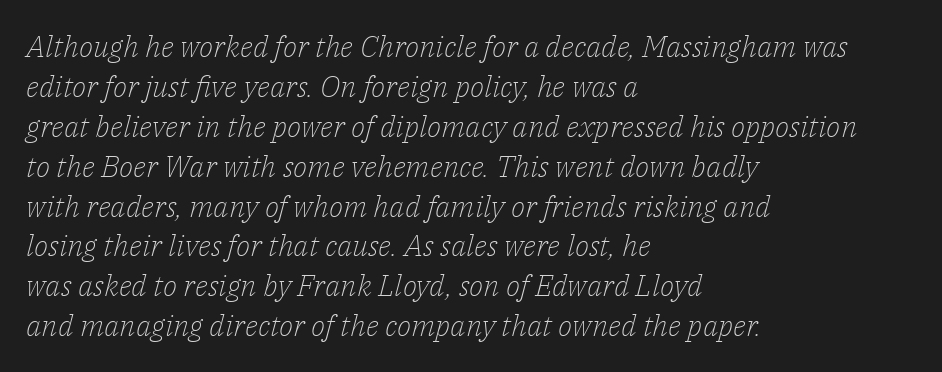
What kind of face is this? One with serifs. The face looks like a standard text weight, possibly lighter. The passage shown has conventional tracking throughout. The lines sit at an ordinary, default distance from one another. You can tell it's italic because the verticals aren't actually vertical. The face used here is proportionally spaced, like ordinary book or web type.
